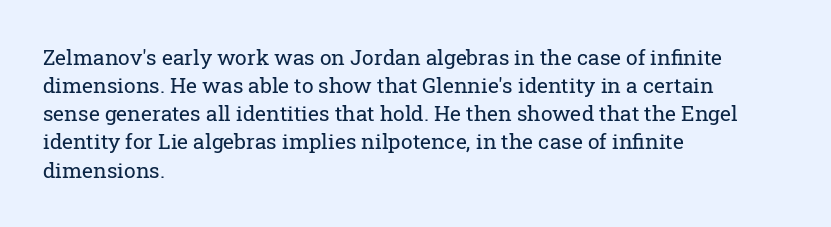
Visually the block forms a straight wall on the left and a jagged coastline on the right. Style check: upright. Bold? No — there's no thickening of the strokes. Notice how descenders clear the ascenders below comfortably — that's standard leading. Each word holds together tightly as a unit, with standard inter-letter gaps.
